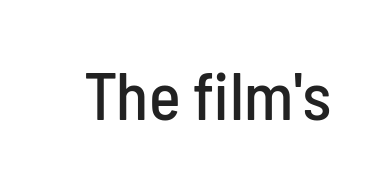
In terms of letterspacing, this is plain default setting. A typesetter would label this face a sans. These lines are rendered in a variable-pitch font. Rule under the text: the space is simply empty.
